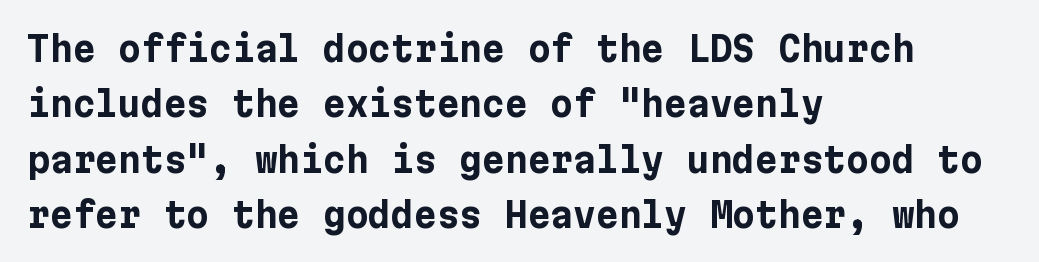
Q: Is the text bold? A: Yes.
Q: Is the text italic (slanted)? A: No, it is upright.
Q: Is the typeface a serif or a sans-serif typeface? A: Sans-serif.
Q: Is the text underlined? A: No.
Q: How is the paragraph aligned? A: Left-aligned.
Q: Is the spacing between letters normal or unusually wide? A: Normal.
Q: Is the spacing between lines tight, normal or loose? A: Normal.
Q: Width (condensed, normal, or wide)? A: Normal.
Q: Stroke contrast? A: Low.
Q: x-height? A: Medium.
